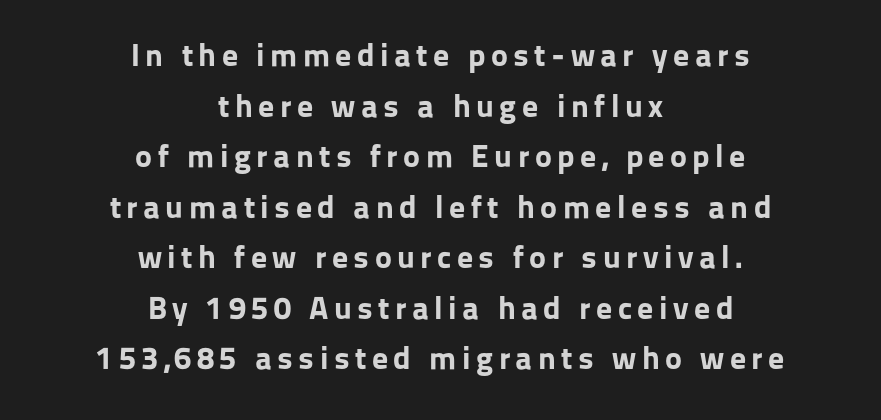
Characters remain perfectly vertical along every line. The specimen omits any rule beneath the text block's lines. Notice how the passage keeps no hard edge, just a central spine. Classification — sans serif. The characters look thick and weighty, a clear bold. The passage shown is typed in a proportional face where columns would drift.
